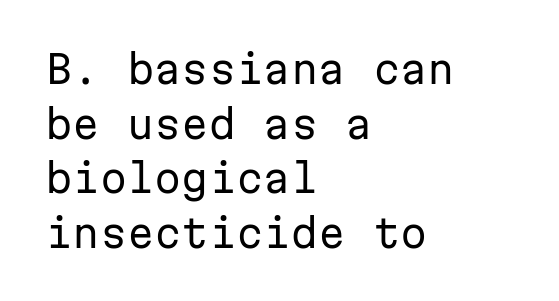
Q: Is the text bold? A: No.
Q: Is the text italic (slanted)? A: No, it is upright.
Q: Is the typeface a serif or a sans-serif typeface? A: Sans-serif.
Q: Is the text underlined? A: No.
Q: How is the paragraph aligned? A: Left-aligned.
Q: Is the spacing between letters normal or unusually wide? A: Normal.
Q: Is the spacing between lines tight, normal or loose? A: Normal.
Q: Width (condensed, normal, or wide)? A: Normal.
Q: Stroke contrast? A: Low.
Q: x-height? A: Medium.
Q: Monospaced? A: Yes.
